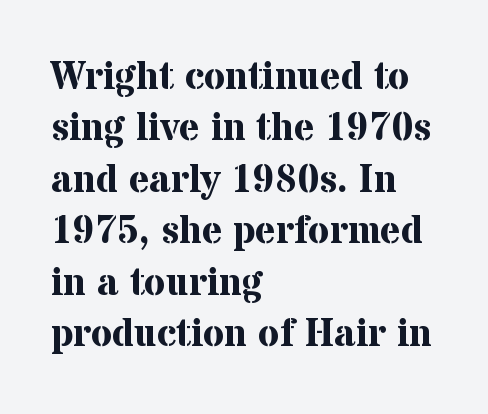
This is heavy type, rendered in bold. The rendering keeps characters at their native spacing. Here the designer chose a conventional face with non-uniform glyph widths. Does the type have serifs? Yes, each stem ends in a small foot. This sample is left-justified, so line endings fall wherever the words run out.
